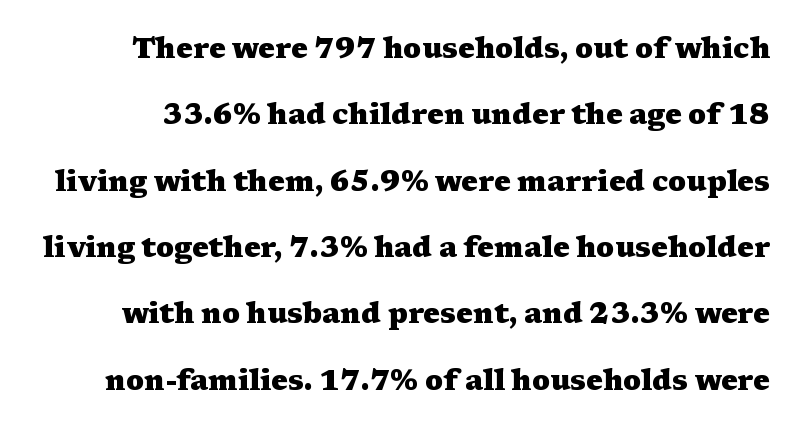
Q: Is the text bold? A: Yes.
Q: Is the text italic (slanted)? A: No, it is upright.
Q: Is the typeface a serif or a sans-serif typeface? A: Serif.
Q: Is the text underlined? A: No.
Q: Is the spacing between letters normal or unusually wide? A: Normal.
Q: Is the spacing between lines tight, normal or loose? A: Loose.
Q: Width (condensed, normal, or wide)? A: Wide.
Q: Stroke contrast? A: Medium.
Q: x-height? A: Medium.
Q: Monospaced? A: No.
